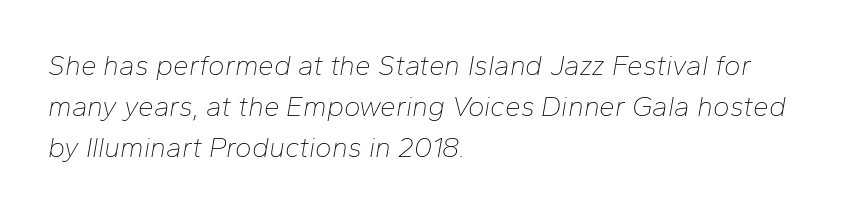
{"italic": "yes", "lean": "right", "slant_degrees": 10, "bold": "no", "weight": "thin", "width": "normal", "stroke_contrast": "low", "x_height": "medium", "monospaced": "no", "underline": "no", "align": "left", "line_spacing": "normal", "line_spacing_ratio": 1.47, "letter_spacing": "normal", "letter_spacing_em": 0.0, "glyph_px": 28}
